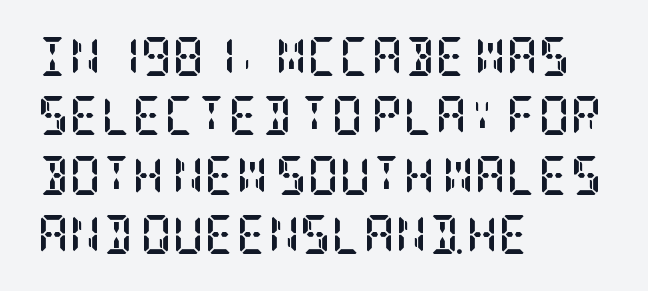
Q: Is the text bold? A: Yes.
Q: Is the text italic (slanted)? A: No, it is upright.
Q: Is the typeface a serif or a sans-serif typeface? A: Serif.
Q: Is the text underlined? A: No.
Q: How is the paragraph aligned? A: Left-aligned.
Q: Is the spacing between letters normal or unusually wide? A: Normal.
Q: Is the spacing between lines tight, normal or loose? A: Normal.
Q: Width (condensed, normal, or wide)? A: Condensed.
Q: Stroke contrast? A: Low.
Q: x-height? A: Large.
